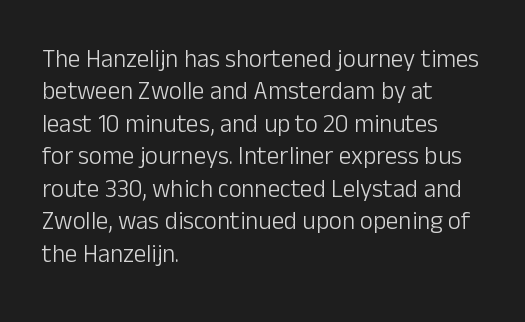
Q: Is the text bold? A: No.
Q: Is the text italic (slanted)? A: No, it is upright.
Q: Is the text underlined? A: No.
Q: How is the paragraph aligned? A: Left-aligned.
Q: Is the spacing between letters normal or unusually wide? A: Normal.
Q: Is the spacing between lines tight, normal or loose? A: Normal.
